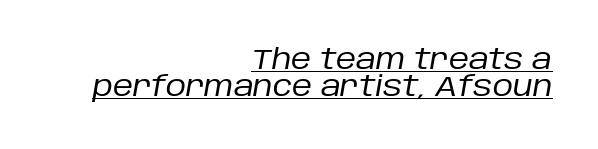
{"italic": "yes", "lean": "right", "slant_degrees": 10, "bold": "no", "weight": "regular", "width": "normal", "stroke_contrast": "low", "x_height": "large", "monospaced": "no", "underline": "yes", "align": "right", "line_spacing": "tight", "line_spacing_ratio": 0.95, "letter_spacing": "normal", "letter_spacing_em": 0.0, "glyph_px": 28}
